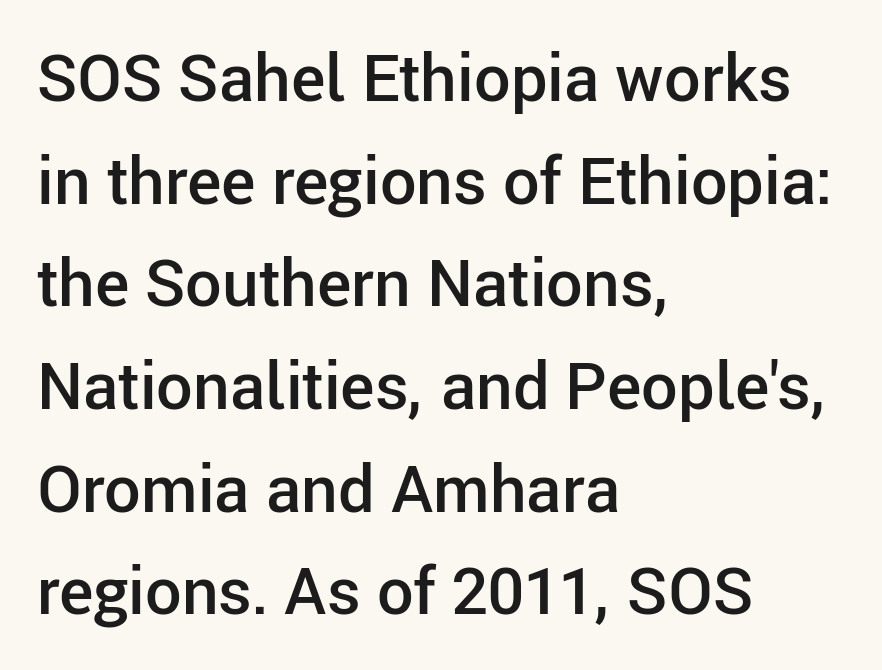
In CSS terms this would be text-align: left. Tall strokes in this sample are plumb rather than angled. These lines sit exactly where default settings would place them. Spacing between characters is what you'd get straight out of the box.
